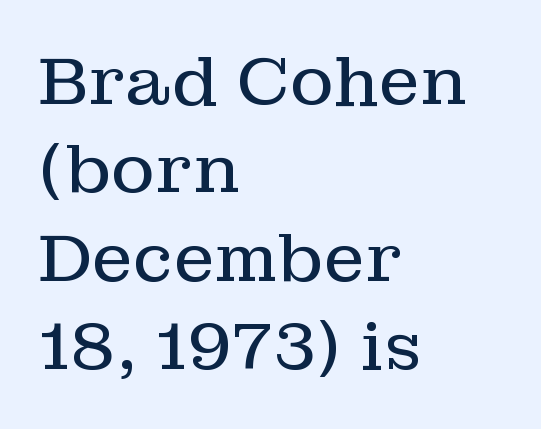
The image shows 67 px regular-weight serif type, upright; set left-aligned, normal line spacing (1.32x), normal letter spacing, not underlined; low stroke contrast and a medium x-height.
